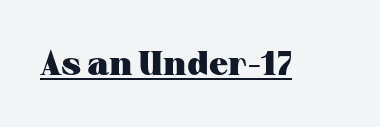
Q: Is the text bold? A: Yes.
Q: Is the text italic (slanted)? A: No, it is upright.
Q: Is the typeface a serif or a sans-serif typeface? A: Serif.
Q: Is the text underlined? A: Yes.
Q: Is the spacing between letters normal or unusually wide? A: Normal.
Q: Width (condensed, normal, or wide)? A: Wide.
Q: Stroke contrast? A: Medium.
Q: x-height? A: Medium.
Q: Monospaced? A: No.
